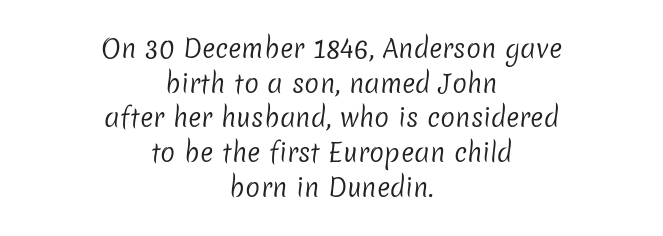
Q: Is the text bold? A: No.
Q: Is the text underlined? A: No.
Q: How is the paragraph aligned? A: Centered.
Q: Is the spacing between letters normal or unusually wide? A: Normal.
Q: Is the spacing between lines tight, normal or loose? A: Normal.
